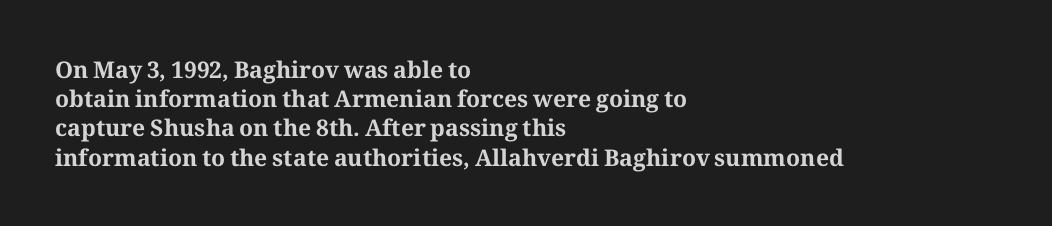
The image shows 23 px bold type, upright; set left-aligned, normal line spacing (1.27x), normal letter spacing, not underlined.
